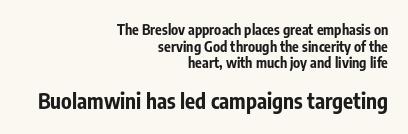
{"italic": "no", "bold": "yes", "underline": "no", "align": "right", "line_spacing_ratio": 1.19, "letter_spacing": "normal", "letter_spacing_em": 0.0, "larger_block": "second", "size_ratio": 1.5, "glyph_px": 21}
